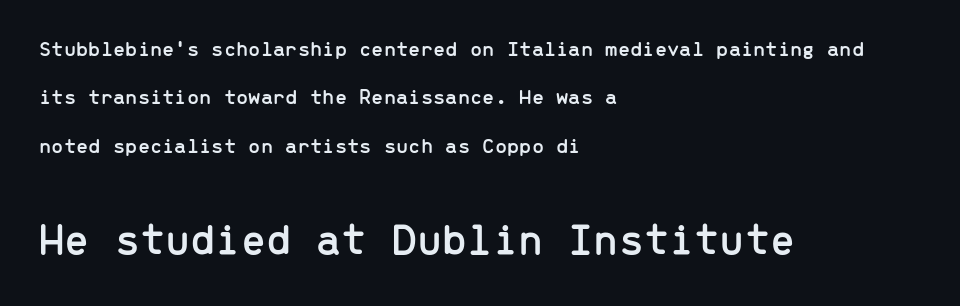
Q: Is the text italic (slanted)? A: No, it is upright.
Q: Is the typeface a serif or a sans-serif typeface? A: Sans-serif.
Q: Is the text underlined? A: No.
Q: How is the paragraph aligned? A: Left-aligned.
Q: Is the spacing between letters normal or unusually wide? A: Normal.
Q: Is the spacing between lines tight, normal or loose? A: Loose.
Q: Which block of text is set in a larger size, the first (top) or the second (bottom)? A: The second (bottom) one.
Q: Width (condensed, normal, or wide)? A: Normal.
Q: Stroke contrast? A: Low.
Q: x-height? A: Medium.
Q: Monospaced? A: Yes.
